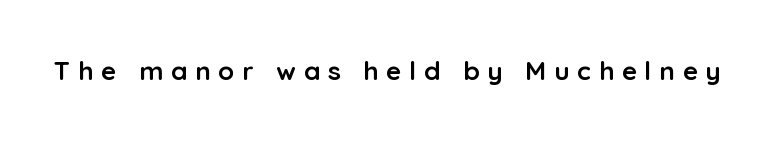
The image shows 26 px bold type, upright; set unusually wide letter spacing (+0.3 em), not underlined.
